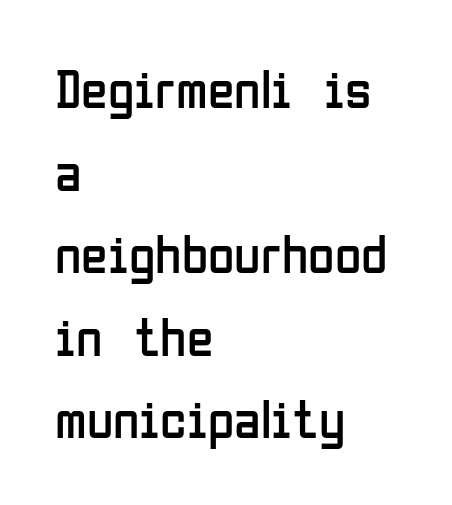
{"serif": "no", "italic": "no", "bold": "no", "weight": "regular", "width": "condensed", "stroke_contrast": "low", "x_height": "medium", "monospaced": "no", "underline": "no", "align": "left", "line_spacing": "normal", "line_spacing_ratio": 1.53, "letter_spacing": "normal", "letter_spacing_em": 0.0, "glyph_px": 54}
